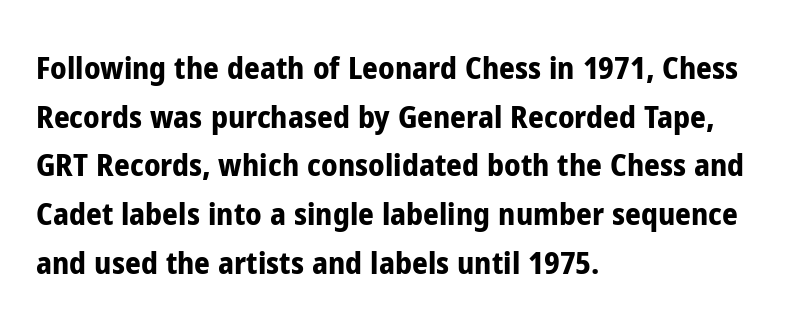
Typographically, this falls in the sans-serif category. Does the weight exceed regular? Yes, all the way to bold. Notice how descenders clear the ascenders below comfortably — that's standard leading. Inter-character spacing is left at the font's built-in metrics. Visually the block forms a straight wall on the left and a jagged coastline on the right. The foot of each line stays bare and open.
